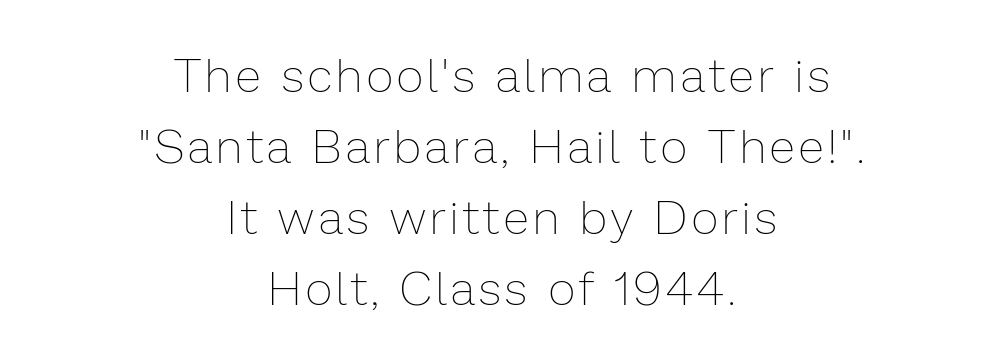
Underlining? Definitely not there. Both edges are ragged and mirror each other, which tells us the setting is centered. Heft: none added — not bold. Think of a printed novel: that variable character pitch is what you see here. Normally led — the rows are evenly, conventionally spaced. Is there any slant? The stems are plumb.
